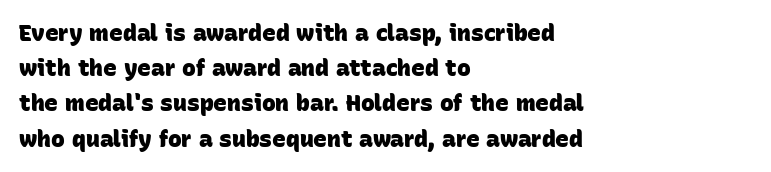
The image shows 23 px bold type; set left-aligned, normal line spacing (1.53x), normal letter spacing, not underlined.
